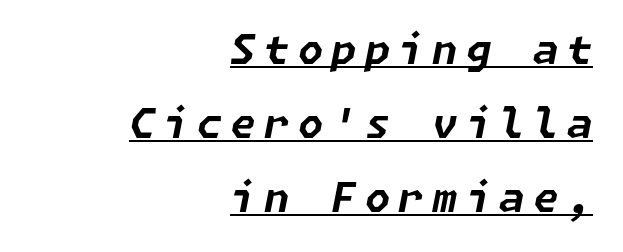
The image shows 41 px bold type, italic (leaning right); set right-aligned, line spacing 1.8x, unusually wide letter spacing (+0.2 em), underlined; low stroke contrast and a medium x-height.
